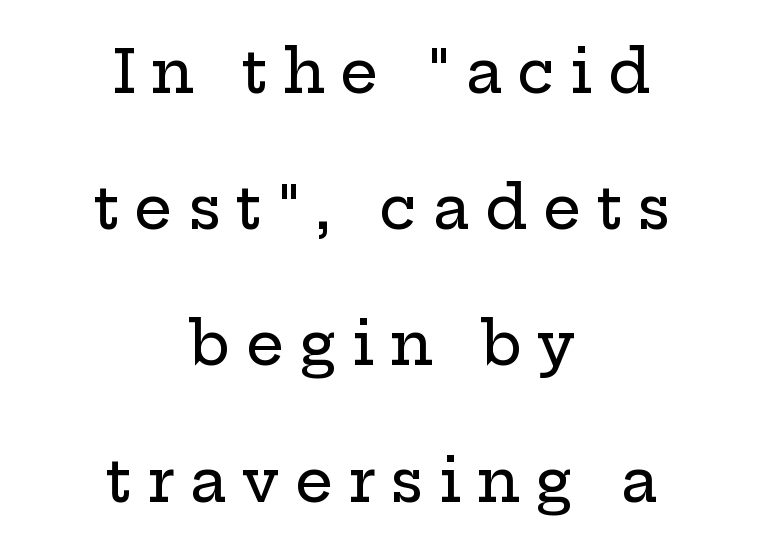
Check the space under the baseline: it is left empty. Serifs: yes, visible at the terminals of the letterforms. Is this a fixed-width face? No — the glyphs have proportional, varying widths. If you measured baseline to baseline, you'd find a long distance. In terms of posture, this sample is upright. In CSS terms this would be text-align: center.
